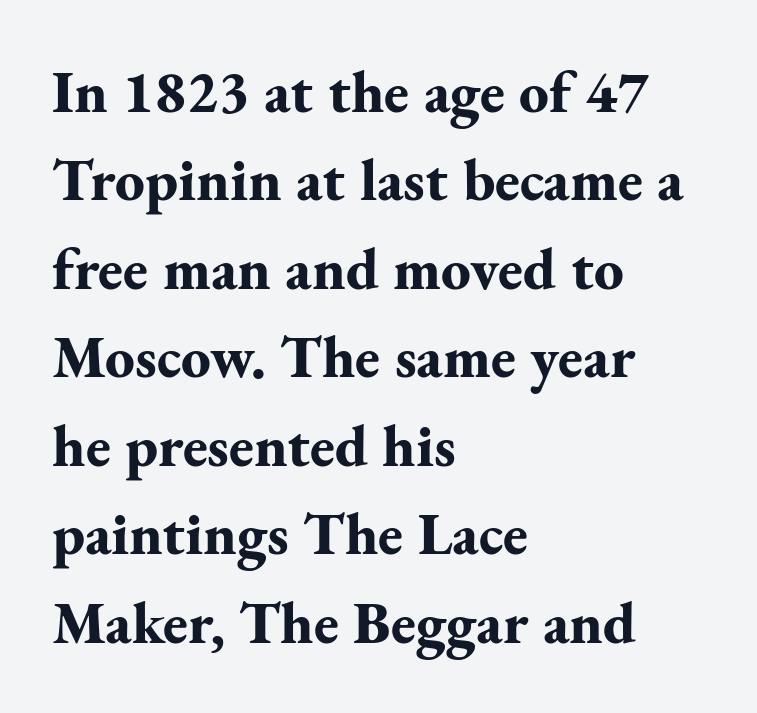
Q: Is the text bold? A: Yes.
Q: Is the text italic (slanted)? A: No, it is upright.
Q: Is the typeface a serif or a sans-serif typeface? A: Serif.
Q: Is the text underlined? A: No.
Q: How is the paragraph aligned? A: Left-aligned.
Q: Is the spacing between letters normal or unusually wide? A: Normal.
Q: Is the spacing between lines tight, normal or loose? A: Normal.
Q: Width (condensed, normal, or wide)? A: Normal.
Q: Stroke contrast? A: Medium.
Q: x-height? A: Small.
Q: Monospaced? A: No.
